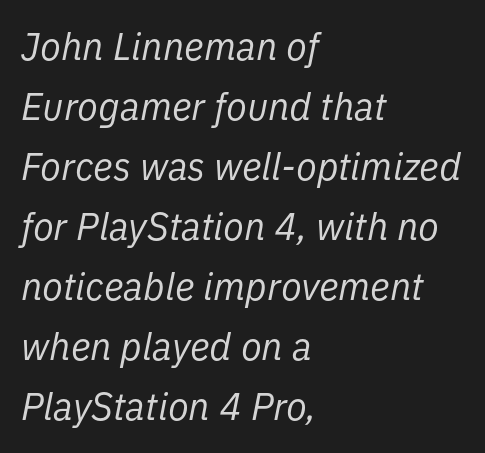
The image shows 38 px regular-weight type, italic (leaning right); set left-aligned, normal line spacing (1.58x), normal letter spacing, not underlined; low stroke contrast and a medium x-height.
